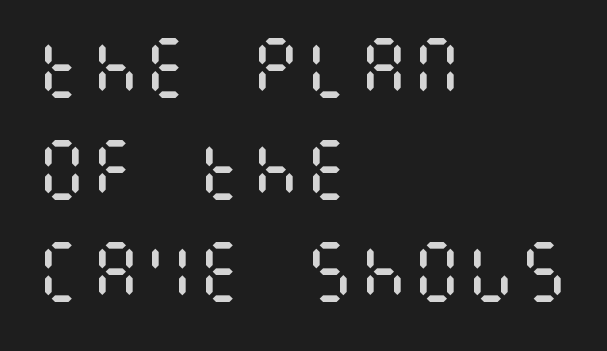
{"italic": "no", "bold": "no", "weight": "regular", "width": "condensed", "stroke_contrast": "medium", "x_height": "large", "underline": "no", "align": "left", "line_spacing": "normal", "line_spacing_ratio": 1.52, "letter_spacing": "normal", "letter_spacing_em": 0.0, "glyph_px": 67}
